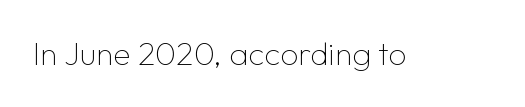
Q: Is the text bold? A: No.
Q: Is the text italic (slanted)? A: No, it is upright.
Q: Is the typeface a serif or a sans-serif typeface? A: Sans-serif.
Q: Is the text underlined? A: No.
Q: Is the spacing between letters normal or unusually wide? A: Normal.
Q: Width (condensed, normal, or wide)? A: Normal.
Q: Stroke contrast? A: Low.
Q: x-height? A: Medium.
Q: Monospaced? A: No.
